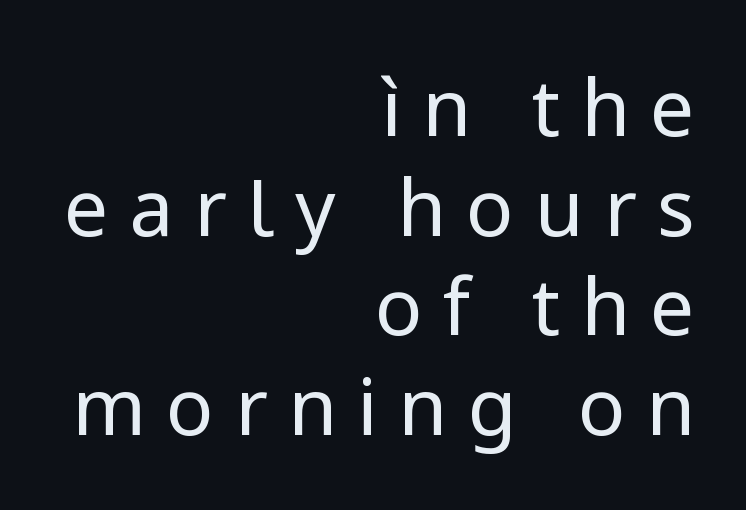
Q: Is the text bold? A: No.
Q: Is the text italic (slanted)? A: No, it is upright.
Q: Is the typeface a serif or a sans-serif typeface? A: Sans-serif.
Q: Is the text underlined? A: No.
Q: How is the paragraph aligned? A: Right-aligned.
Q: Is the spacing between letters normal or unusually wide? A: Unusually wide.
Q: Is the spacing between lines tight, normal or loose? A: Normal.
Q: Width (condensed, normal, or wide)? A: Normal.
Q: Stroke contrast? A: Low.
Q: x-height? A: Medium.
Q: Monospaced? A: No.
